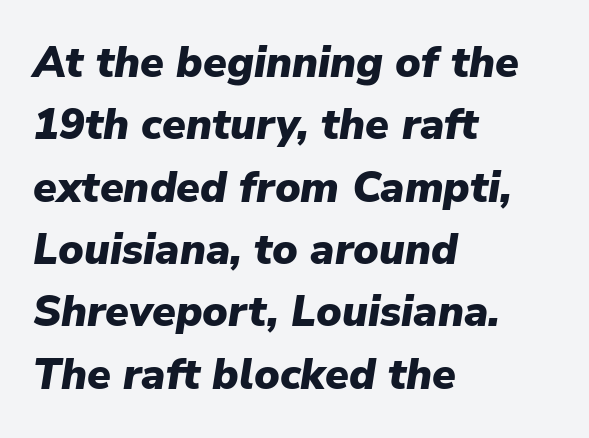
Q: Is the text bold? A: Yes.
Q: Is the text italic (slanted)? A: Yes, it leans right by about 9 degrees.
Q: Is the text underlined? A: No.
Q: How is the paragraph aligned? A: Left-aligned.
Q: Is the spacing between letters normal or unusually wide? A: Normal.
Q: Is the spacing between lines tight, normal or loose? A: Normal.
Q: Width (condensed, normal, or wide)? A: Normal.
Q: Stroke contrast? A: Low.
Q: x-height? A: Medium.
Q: Monospaced? A: No.
